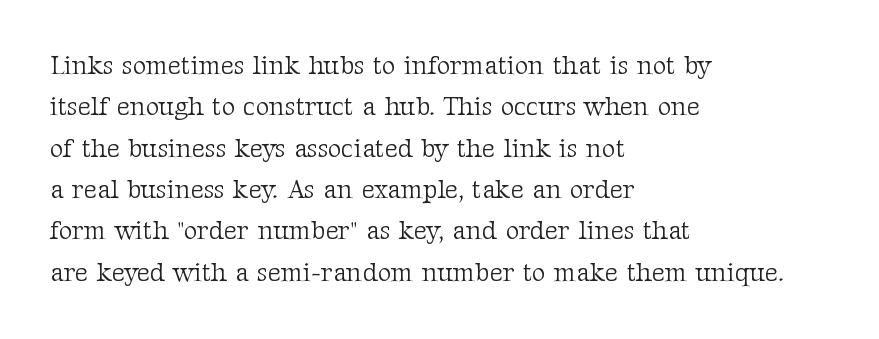
Each stroke keeps to a modest, everyday thickness or less. Whoever set this chose a conventional vertical rhythm. Caption: multi-line text, flush left, ragged right. Underlining? Definitely not there.
